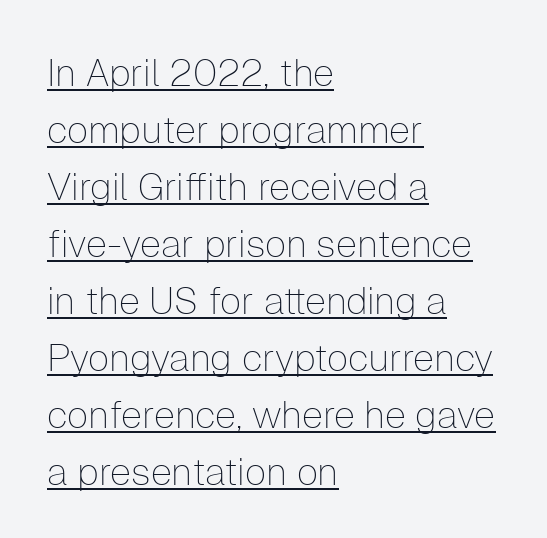
{"serif": "no", "italic": "no", "bold": "no", "weight": "thin", "width": "normal", "stroke_contrast": "low", "x_height": "medium", "monospaced": "no", "underline": "yes", "align": "left", "line_spacing": "normal", "line_spacing_ratio": 1.5, "letter_spacing": "normal", "letter_spacing_em": 0.0, "glyph_px": 38}
